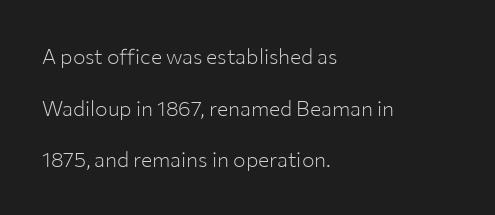
{"italic": "no", "bold": "no", "underline": "no", "align": "left", "line_spacing": "loose", "line_spacing_ratio": 2.46, "letter_spacing": "normal", "letter_spacing_em": 0.0, "glyph_px": 21}
